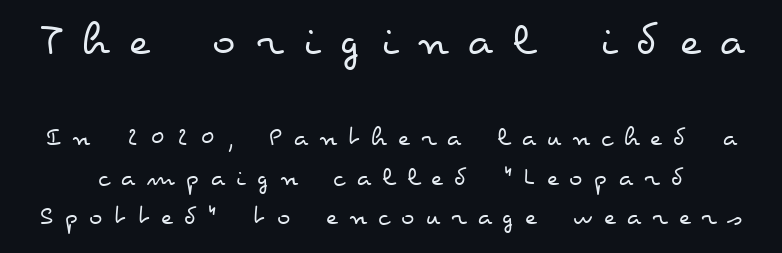
Does the bottom block carry the larger type? No, the top block does. Ordinary non-slanted type is in use. Heaviness? Minimal to ordinary, like unemphasized prose. Varying glyph widths throughout — classic text-font behaviour. Glyph-to-glyph distance is far greater than everyday printed text.
